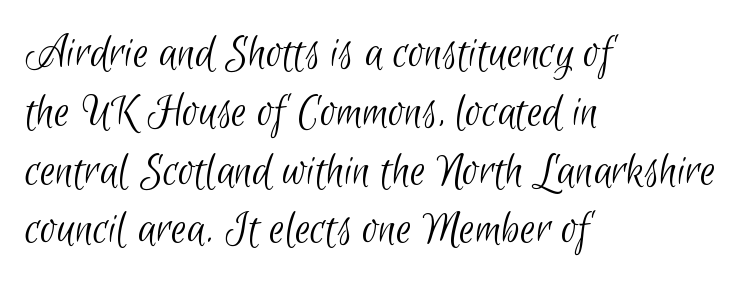
This rendering uses left alignment, leaving the right contour irregular. This rendering leaves character spacing at its baseline value. The face used here is a sans, in the tradition of grotesques and geometrics. Here the designer chose a conventional face with non-uniform glyph widths.
